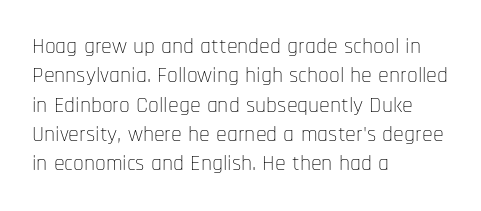
The image shows 22 px text type, upright; set left-aligned, normal line spacing (1.33x), normal letter spacing, not underlined.
